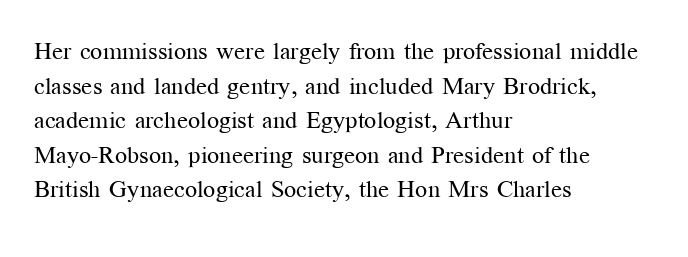
{"italic": "no", "bold": "no", "underline": "no", "align": "left", "line_spacing": "normal", "line_spacing_ratio": 1.44, "letter_spacing": "normal", "letter_spacing_em": 0.0, "glyph_px": 24}
